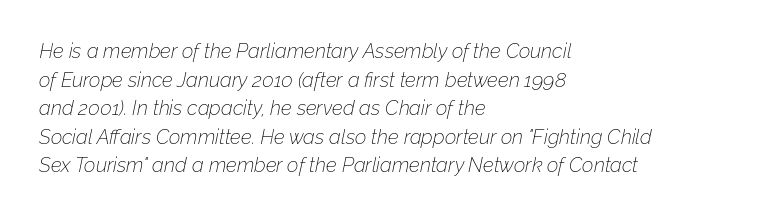
Each new line begins a customary step beneath the previous one. No chunkiness to these letters — they're not bold. Unmarked baselines from the first word to the last. Is the letter spacing exaggerated? No — it looks like the ordinary default.
